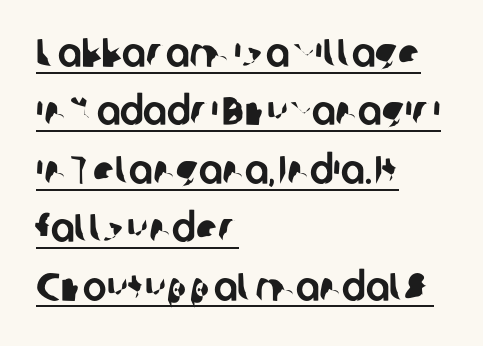
These lines keep a tight, regular rhythm from letter to letter. Caption: multi-line text, flush left, ragged right. Underline: present. Leading matches the norm, producing a regular column.
